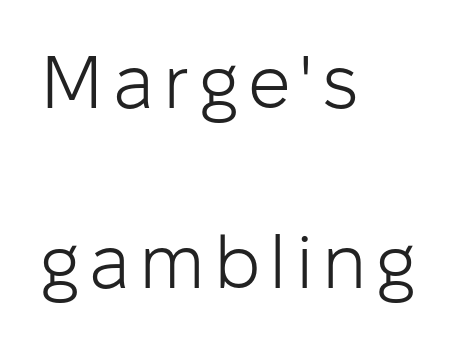
Q: Is the text bold? A: No.
Q: Is the text italic (slanted)? A: No, it is upright.
Q: Is the typeface a serif or a sans-serif typeface? A: Sans-serif.
Q: Is the text underlined? A: No.
Q: How is the paragraph aligned? A: Left-aligned.
Q: Is the spacing between lines tight, normal or loose? A: Loose.
Q: Width (condensed, normal, or wide)? A: Normal.
Q: Stroke contrast? A: Low.
Q: x-height? A: Medium.
Q: Monospaced? A: No.
